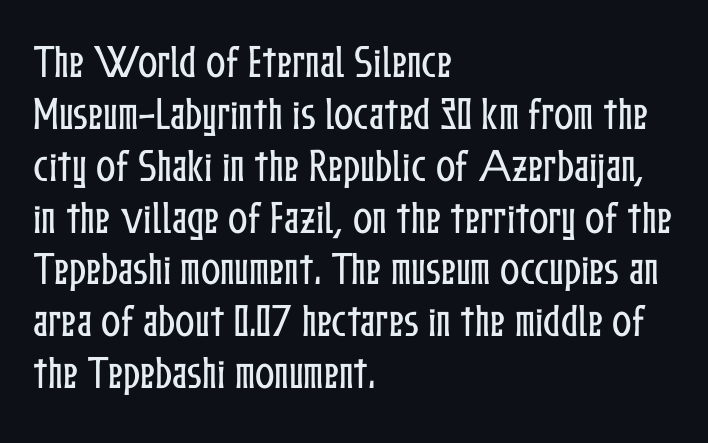
Q: Is the text italic (slanted)? A: No, it is upright.
Q: Is the text underlined? A: No.
Q: How is the paragraph aligned? A: Left-aligned.
Q: Is the spacing between letters normal or unusually wide? A: Normal.
Q: Is the spacing between lines tight, normal or loose? A: Normal.
Q: Width (condensed, normal, or wide)? A: Condensed.
Q: Stroke contrast? A: Low.
Q: x-height? A: Medium.
Q: Monospaced? A: No.
